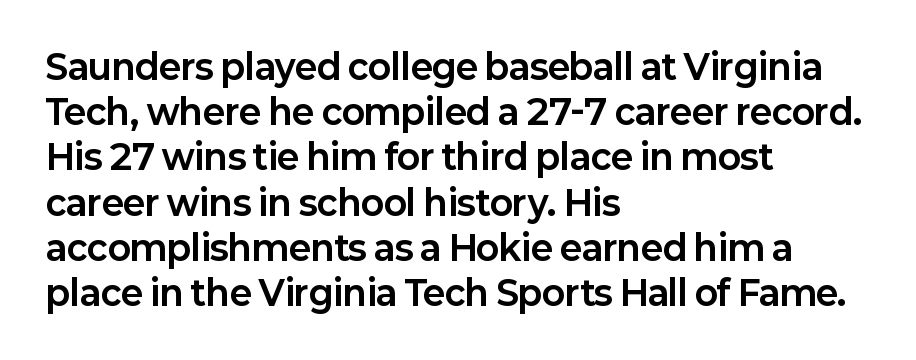
The image shows 34 px bold sans-serif type, upright; set left-aligned, normal line spacing (1.33x), normal letter spacing, not underlined; low stroke contrast and a medium x-height.
